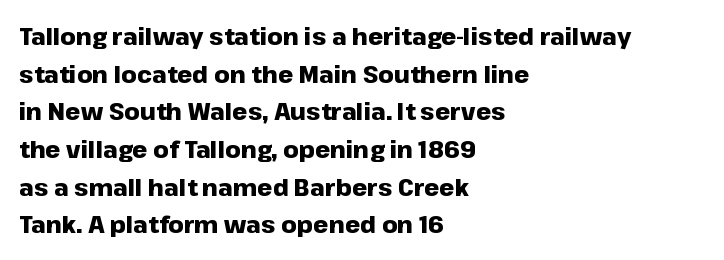
Heavy, bold letterforms. Quick note: underline off. The space between consecutive lines is moderate. This is roman type, the default non-slanted kind. The compositor pushed each line to the left boundary.
